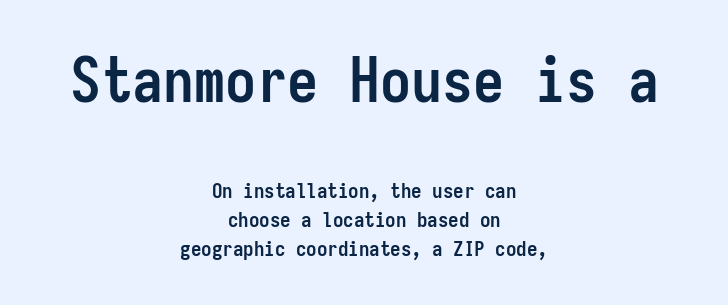
Honestly, the row spacing looks completely unremarkable. Short note: letters normally spaced. The space beneath each line is pristine and unruled. Centered paragraph, ragged on both sides.
